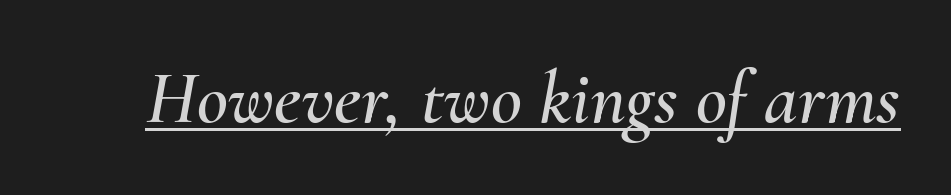
The specimen includes a rule beneath the text block's lines. These lines are rendered in a variable-pitch font. Slant detected: the letters are inclined. Is the letter spacing exaggerated? No — it looks like the ordinary default.
